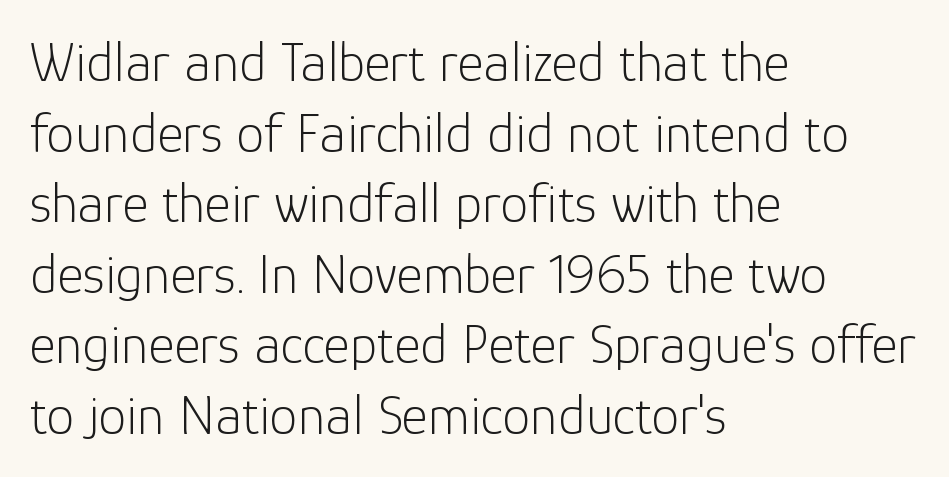
The image shows 56 px light sans-serif type, upright; set left-aligned, normal line spacing (1.26x), normal letter spacing, not underlined; low stroke contrast and a medium x-height.
